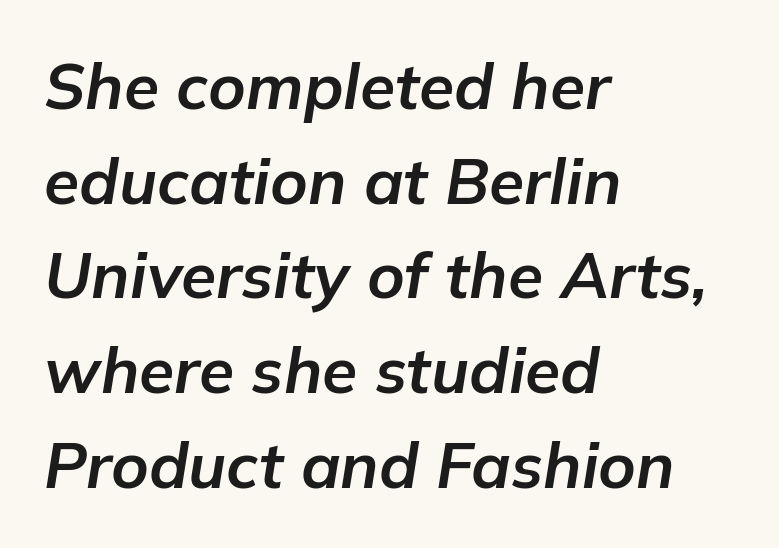
Decoration check: the copy has no underline. Honestly, the letter spacing is just normal — you wouldn't notice it. Rows of type keep a routine distance in the vertical direction. The font is running at its bold setting. The passage is arranged the way most books set body copy — flush left. Yep, that's italic — everything's leaning.
